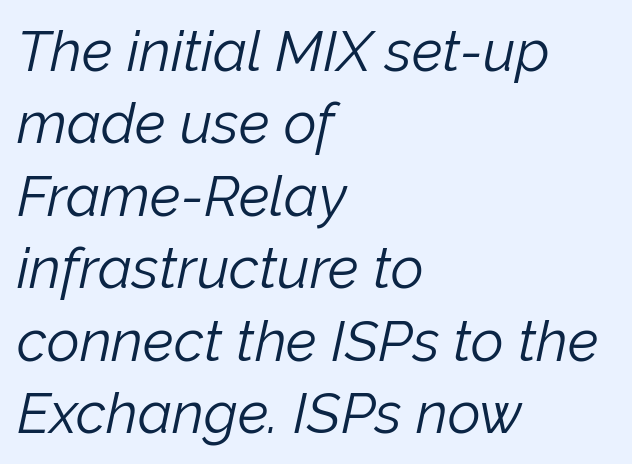
The image shows 57 px light type, italic (leaning right); set left-aligned, normal line spacing (1.27x), normal letter spacing, not underlined; low stroke contrast and a medium x-height.
